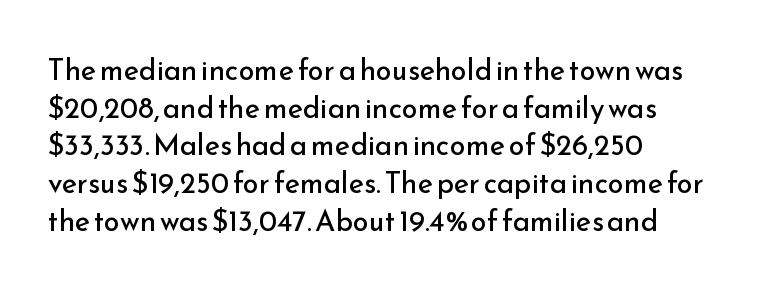
The image shows 29 px regular-weight sans-serif type, upright; set left-aligned, normal line spacing (1.3x), normal letter spacing, not underlined; low stroke contrast and a small x-height.
